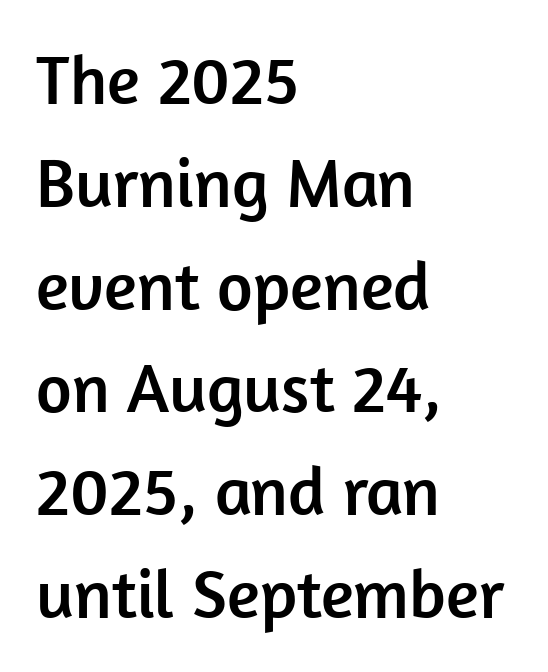
The image shows 69 px sans-serif type, upright; set left-aligned, normal line spacing (1.49x), normal letter spacing, not underlined; low stroke contrast and a medium x-height.
